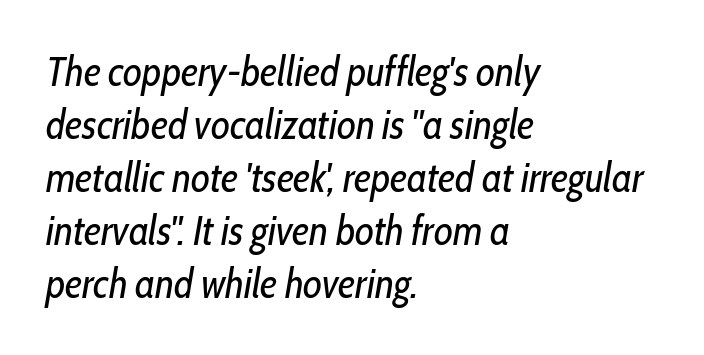
The text carries the slant typical of an italic or oblique font. Each stroke keeps to a modest, everyday thickness or less. Character widths vary here, with narrow letters taking less room than wide ones. The horizontal fit of the characters is conventional and even. Leftover space on each line is placed entirely after the last word. Leading matches the norm, producing a regular column.
